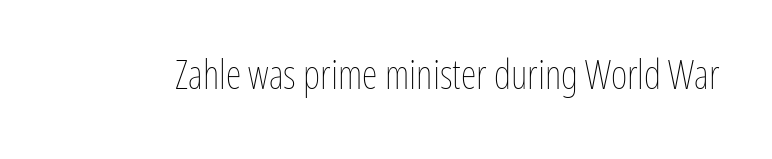
{"italic": "no", "bold": "no", "weight": "thin", "width": "condensed", "stroke_contrast": "low", "x_height": "medium", "monospaced": "no", "underline": "no", "letter_spacing": "normal", "letter_spacing_em": 0.0, "glyph_px": 40}
